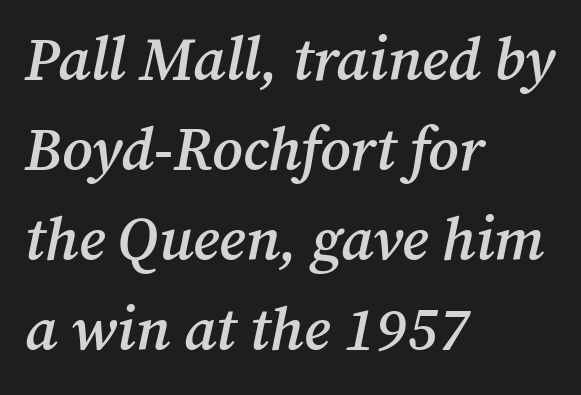
The image shows 60 px semibold serif type, italic (leaning right); set left-aligned, normal line spacing (1.5x), normal letter spacing, not underlined; medium stroke contrast and a medium x-height.
